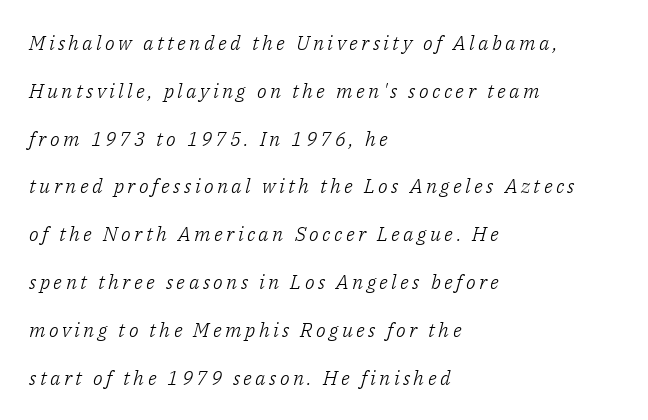
{"italic": "yes", "lean": "right", "slant_degrees": 14, "bold": "no", "underline": "no", "align": "left", "line_spacing": "loose", "line_spacing_ratio": 2.39, "glyph_px": 20}
